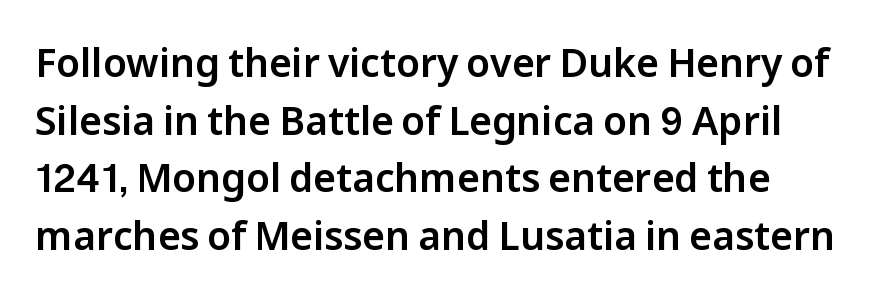
The image shows 39 px sans-serif type, upright; set normal line spacing (1.48x), normal letter spacing, not underlined; low stroke contrast and a medium x-height.
